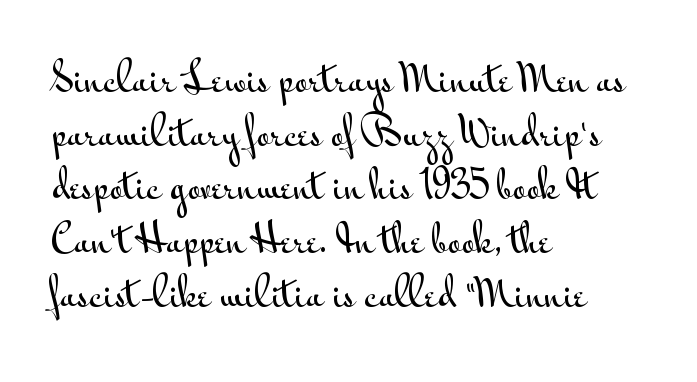
The image shows 37 px wide sans-serif type; set left-aligned, normal line spacing (1.45x), normal letter spacing, not underlined; medium stroke contrast and a small x-height.
